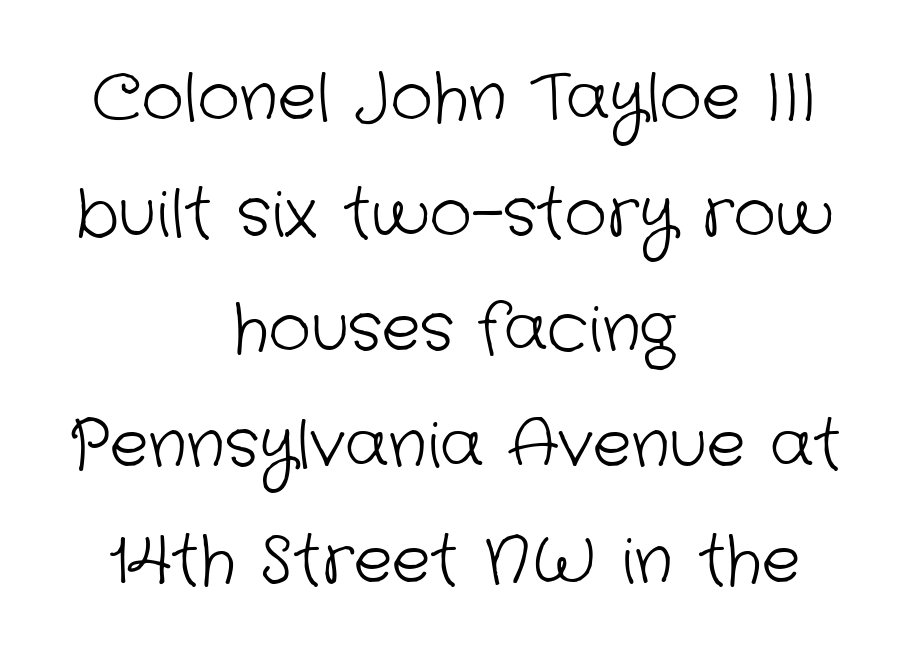
The image shows 65 px light sans-serif type; set centered, line spacing 1.78x, normal letter spacing, not underlined; low stroke contrast and a medium x-height.
